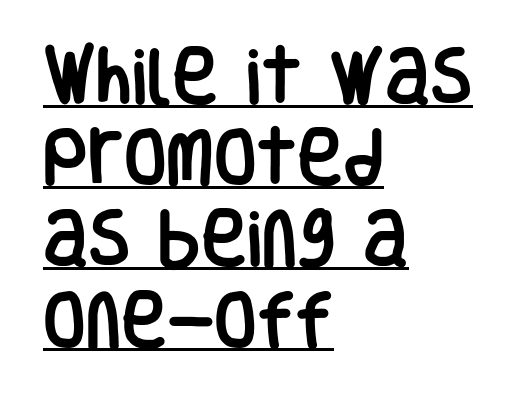
{"serif": "no", "italic": "no", "width": "condensed", "stroke_contrast": "low", "x_height": "large", "monospaced": "no", "underline": "yes", "align": "left", "line_spacing": "normal", "line_spacing_ratio": 1.31, "letter_spacing": "normal", "letter_spacing_em": 0.0, "glyph_px": 62}
